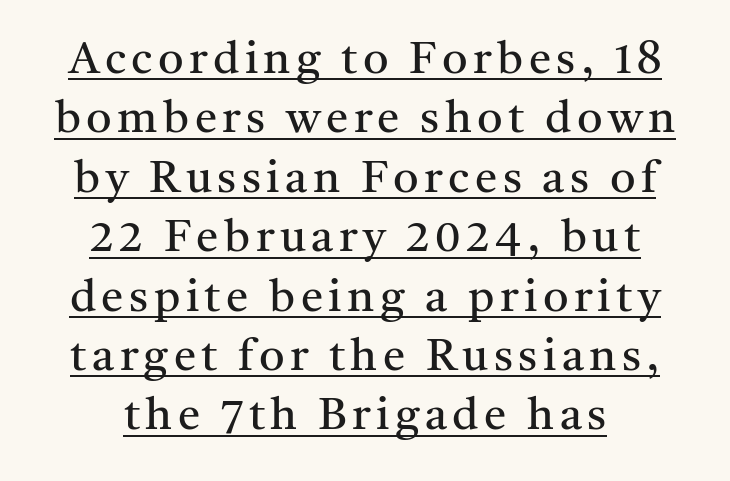
The image shows 45 px regular-weight serif type, upright; set centered, normal line spacing (1.32x), underlined; medium stroke contrast and a medium x-height.
